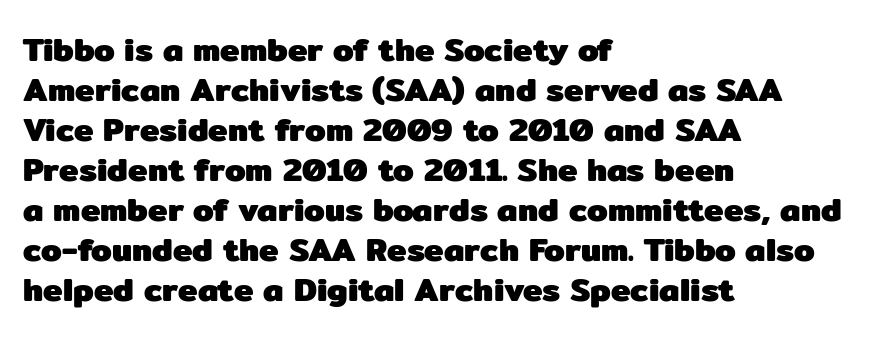
The image shows 33 px heavy sans-serif type, upright; set left-aligned, line spacing 1.21x, normal letter spacing, not underlined; low stroke contrast and a medium x-height.
